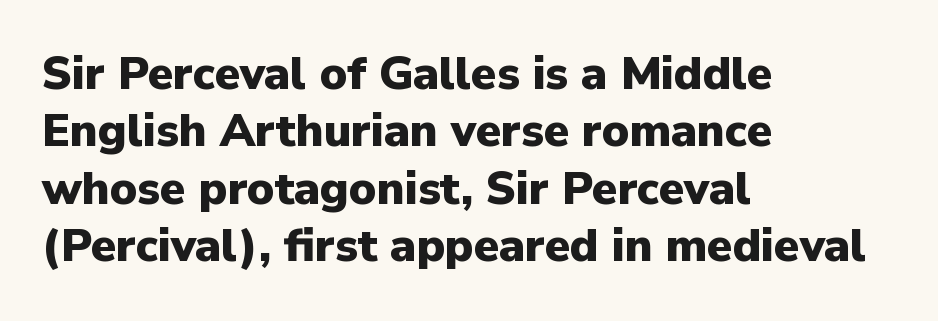
{"serif": "no", "italic": "no", "bold": "yes", "weight": "heavy", "width": "normal", "stroke_contrast": "low", "x_height": "medium", "monospaced": "no", "underline": "no", "align": "left", "line_spacing": "normal", "line_spacing_ratio": 1.25, "letter_spacing": "normal", "letter_spacing_em": 0.0, "glyph_px": 46}
